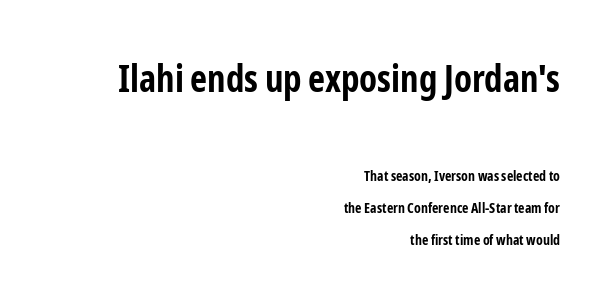
The image shows 37 px bold, condensed sans-serif type, upright; set right-aligned, loose line spacing (2.28x), normal letter spacing, not underlined; the first (top) block is 2.64x larger; low stroke contrast and a medium x-height.
